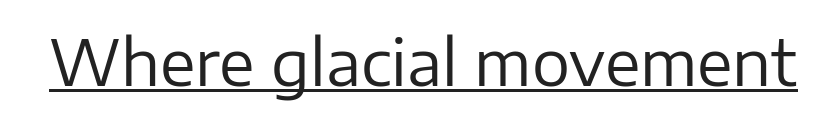
The image shows 64 px regular-weight sans-serif type, upright; set normal letter spacing, underlined; low stroke contrast and a medium x-height.
